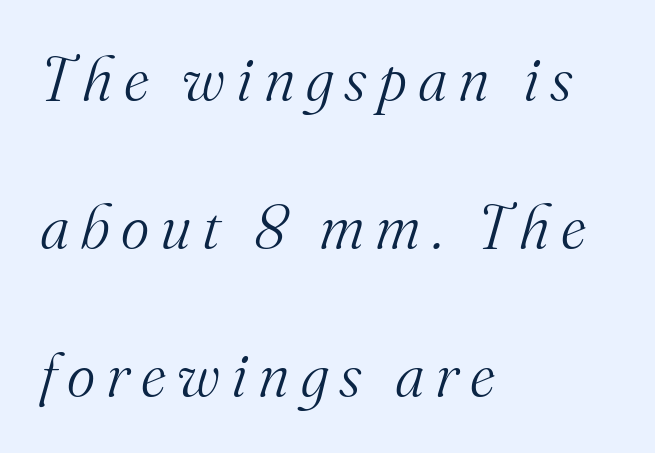
{"serif": "yes", "italic": "yes", "lean": "right", "slant_degrees": 16, "bold": "no", "weight": "light", "width": "normal", "stroke_contrast": "medium", "x_height": "small", "monospaced": "no", "underline": "no", "align": "left", "line_spacing": "loose", "line_spacing_ratio": 2.43, "glyph_px": 61}
